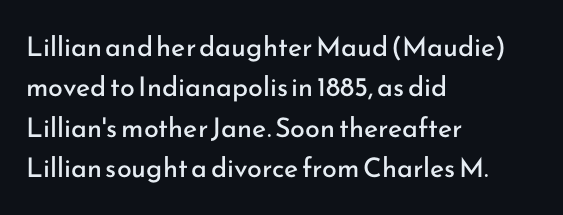
{"italic": "no", "bold": "no", "underline": "no", "align": "left", "line_spacing": "normal", "line_spacing_ratio": 1.5, "letter_spacing": "normal", "letter_spacing_em": 0.0, "glyph_px": 27}
